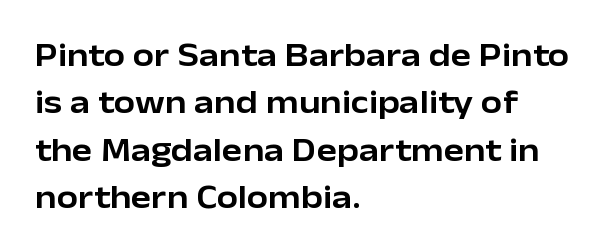
Q: Is the text italic (slanted)? A: No, it is upright.
Q: Is the typeface a serif or a sans-serif typeface? A: Sans-serif.
Q: Is the text underlined? A: No.
Q: How is the paragraph aligned? A: Left-aligned.
Q: Is the spacing between letters normal or unusually wide? A: Normal.
Q: Is the spacing between lines tight, normal or loose? A: Normal.
Q: Width (condensed, normal, or wide)? A: Normal.
Q: Stroke contrast? A: Low.
Q: x-height? A: Medium.
Q: Monospaced? A: No.
